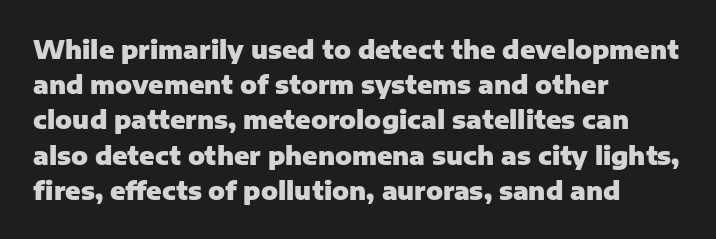
{"italic": "no", "bold": "yes", "underline": "no", "align": "left", "line_spacing": "normal", "line_spacing_ratio": 1.41, "letter_spacing": "normal", "letter_spacing_em": 0.0, "glyph_px": 25}
